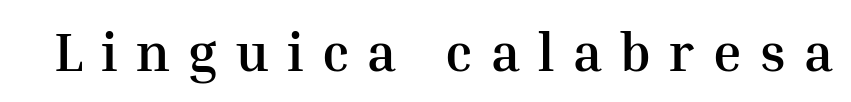
The image shows 54 px semibold serif type, upright; set unusually wide letter spacing (+0.34 em), not underlined; medium stroke contrast and a medium x-height.
